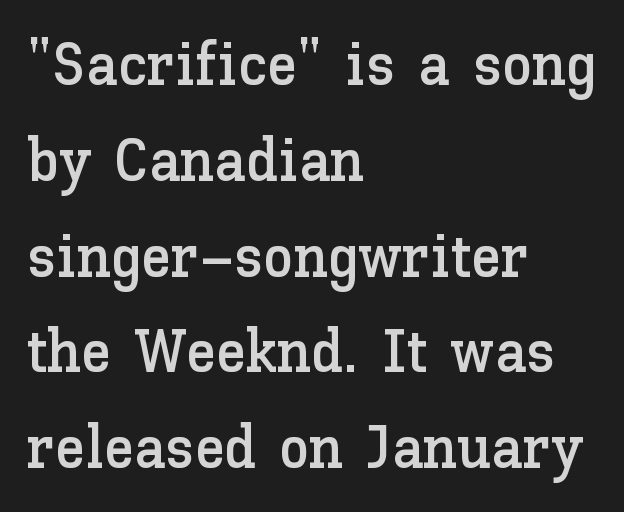
{"italic": "no", "width": "normal", "stroke_contrast": "low", "x_height": "medium", "monospaced": "no", "underline": "no", "align": "left", "line_spacing": "normal", "line_spacing_ratio": 1.57, "letter_spacing": "normal", "letter_spacing_em": 0.0, "glyph_px": 61}
